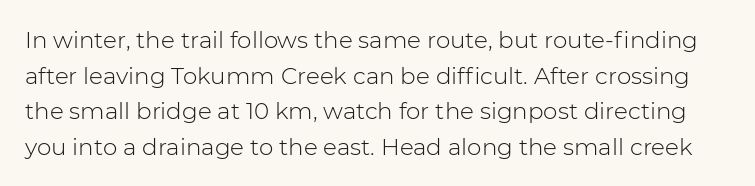
The image shows 23 px text type, upright; set normal line spacing (1.55x), normal letter spacing, not underlined.
